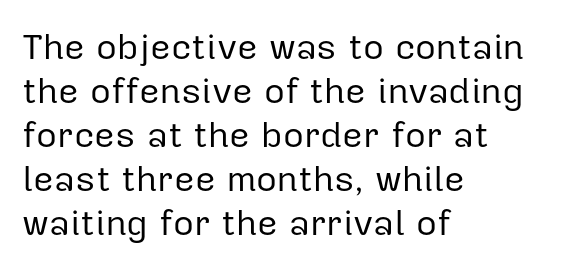
The image shows 36 px regular-weight sans-serif type, upright; set left-aligned, line spacing 1.22x, normal letter spacing, not underlined; low stroke contrast and a medium x-height.
